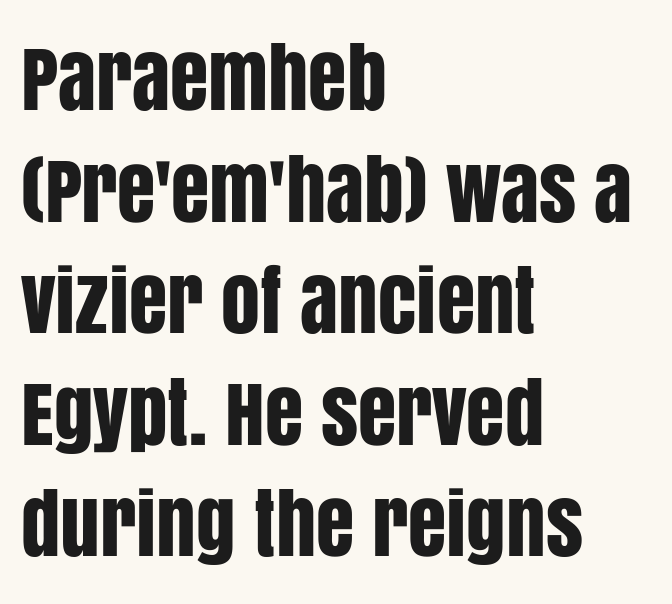
The image shows 78 px condensed sans-serif type, upright; set left-aligned, normal line spacing (1.43x), normal letter spacing, not underlined; low stroke contrast and a large x-height.
